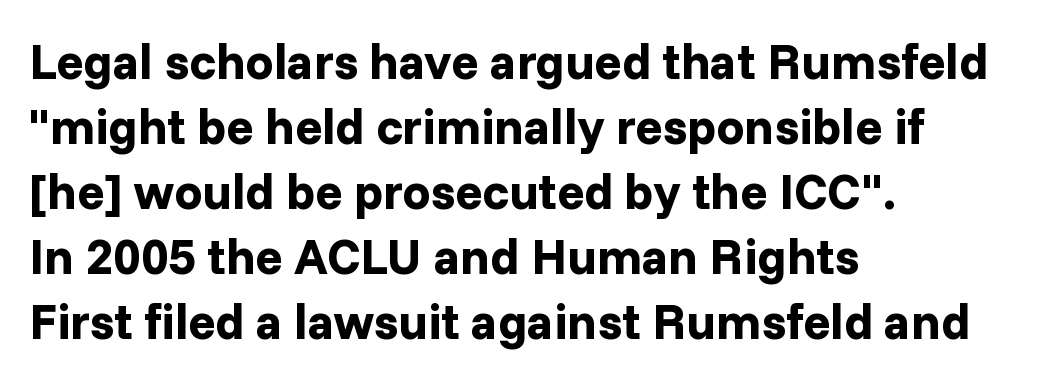
{"serif": "no", "italic": "no", "bold": "yes", "weight": "bold", "width": "normal", "stroke_contrast": "low", "x_height": "medium", "monospaced": "no", "underline": "no", "align": "left", "line_spacing": "normal", "line_spacing_ratio": 1.3, "letter_spacing": "normal", "letter_spacing_em": 0.0, "glyph_px": 50}
